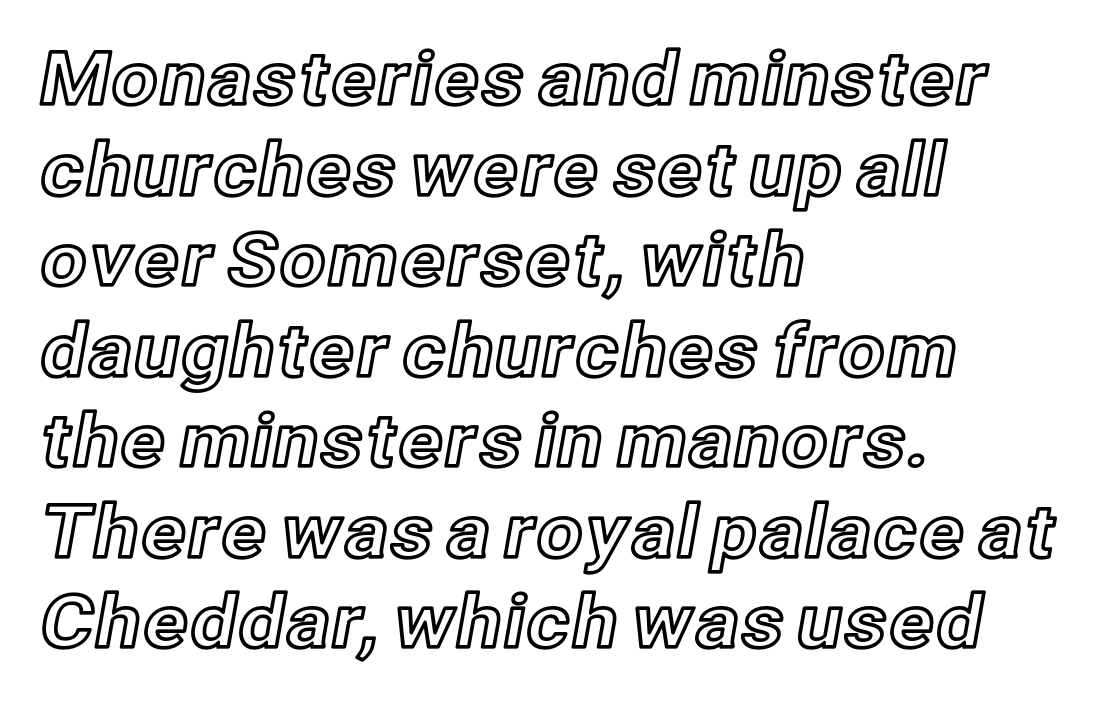
Q: Is the text italic (slanted)? A: Yes.
Q: Is the text underlined? A: No.
Q: How is the paragraph aligned? A: Left-aligned.
Q: Is the spacing between letters normal or unusually wide? A: Normal.
Q: Width (condensed, normal, or wide)? A: Normal.
Q: x-height? A: Medium.
Q: Monospaced? A: No.
